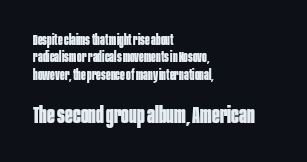
Q: Is the text bold? A: Yes.
Q: Is the text italic (slanted)? A: No, it is upright.
Q: Is the text underlined? A: No.
Q: How is the paragraph aligned? A: Left-aligned.
Q: Is the spacing between letters normal or unusually wide? A: Normal.
Q: Is the spacing between lines tight, normal or loose? A: Normal.
Q: Which block of text is set in a larger size, the first (top) or the second (bottom)? A: The second (bottom) one.
